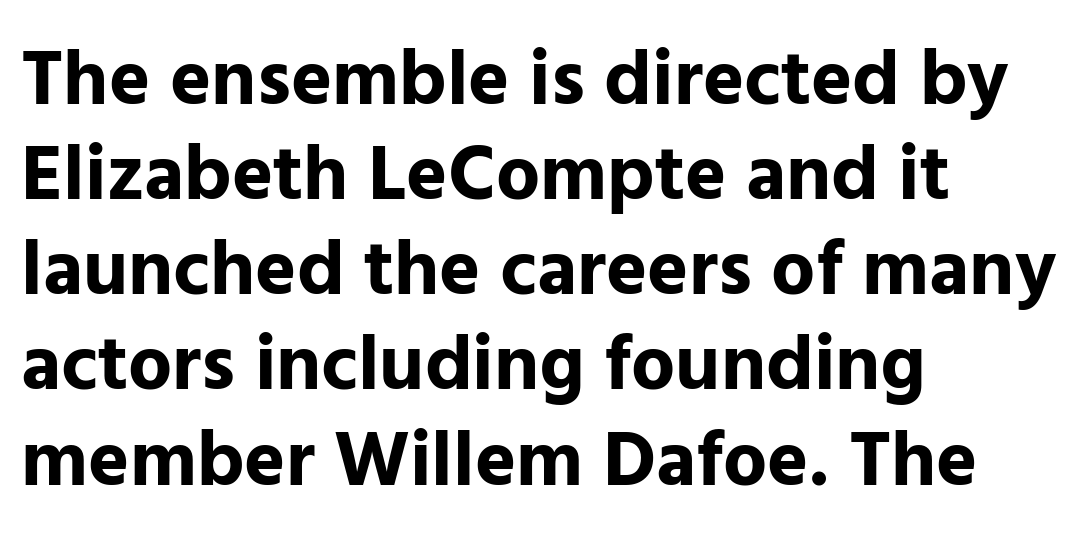
{"serif": "no", "italic": "no", "bold": "yes", "weight": "bold", "width": "normal", "stroke_contrast": "low", "x_height": "medium", "monospaced": "no", "underline": "no", "align": "left", "line_spacing_ratio": 1.22, "letter_spacing": "normal", "letter_spacing_em": 0.0, "glyph_px": 78}
